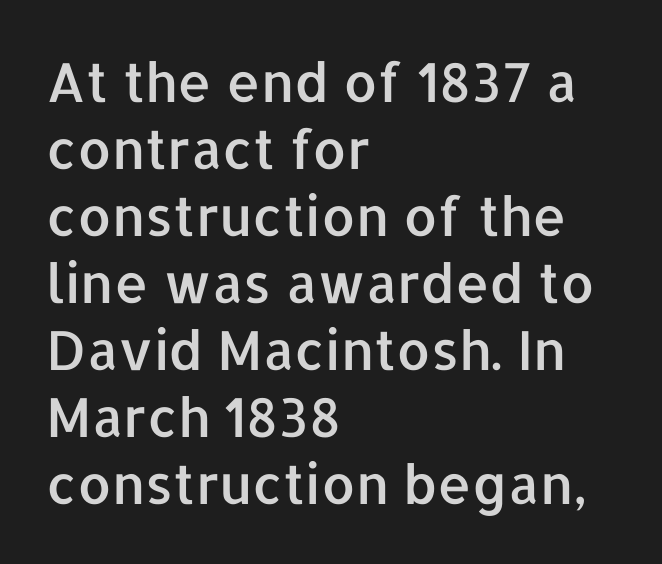
Italic? Not at all — the glyphs are vertical. Plain, unruled lines of type. Alignment: flush left. These lines are rendered in a variable-pitch font. In terms of letterform style, serifs are entirely absent. The gaps between neighbouring characters are ordinary and unremarkable.
